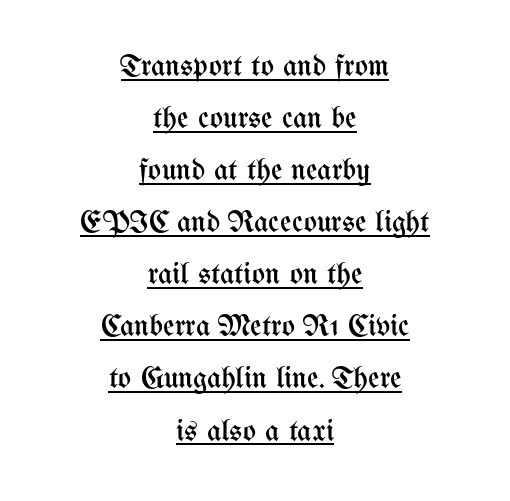
The specimen reads as upright at a glance. Honestly, the row spacing looks completely unremarkable. A typographer would call this underscored text. One-word summary of the alignment: center. This is not heavy type; no bold has been used.
